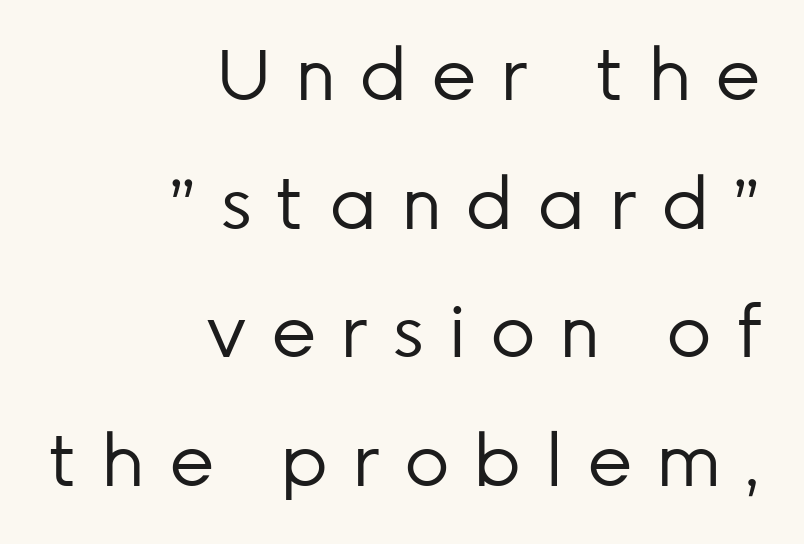
The gaps between neighbouring characters are conspicuously large. Varying glyph widths throughout — classic text-font behaviour. The letters carry no serifs — their stems end cleanly without finishing strokes. Just letters on the line, the space beneath them empty. Designer's note — italics off, roman on. The paragraph has a hard right edge and a soft left edge.
